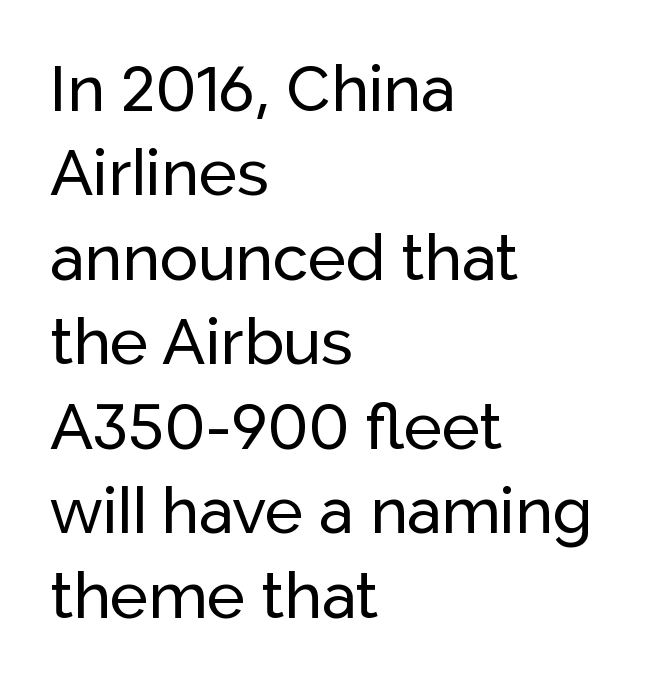
{"serif": "no", "italic": "no", "width": "normal", "stroke_contrast": "low", "x_height": "medium", "monospaced": "no", "underline": "no", "align": "left", "line_spacing": "normal", "line_spacing_ratio": 1.32, "letter_spacing": "normal", "letter_spacing_em": 0.0, "glyph_px": 64}
